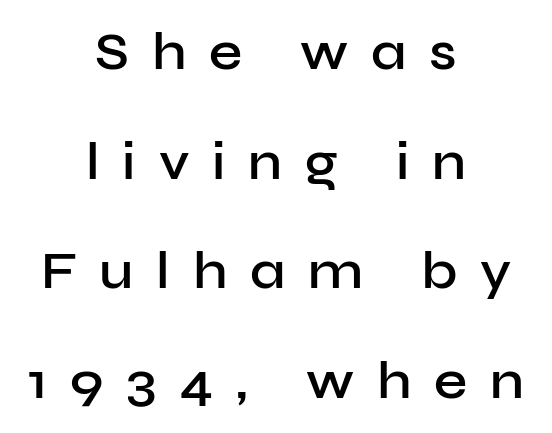
{"serif": "no", "italic": "no", "bold": "semi", "weight": "semibold", "width": "normal", "stroke_contrast": "low", "x_height": "medium", "monospaced": "no", "underline": "no", "align": "center", "line_spacing": "loose", "line_spacing_ratio": 2.07, "letter_spacing": "wide", "letter_spacing_em": 0.43, "glyph_px": 53}
